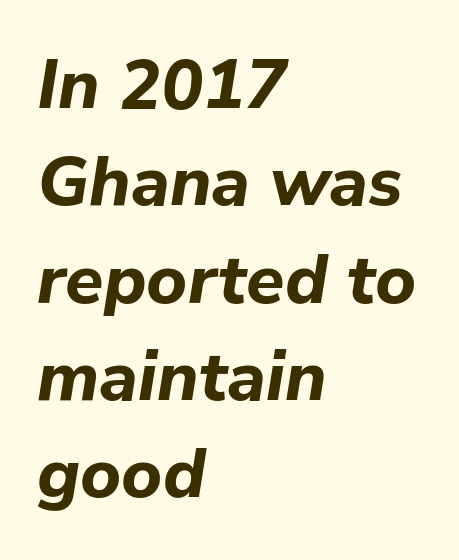
The image shows 70 px bold type, italic (leaning right); set left-aligned, normal line spacing (1.39x), normal letter spacing, not underlined; low stroke contrast and a medium x-height.
